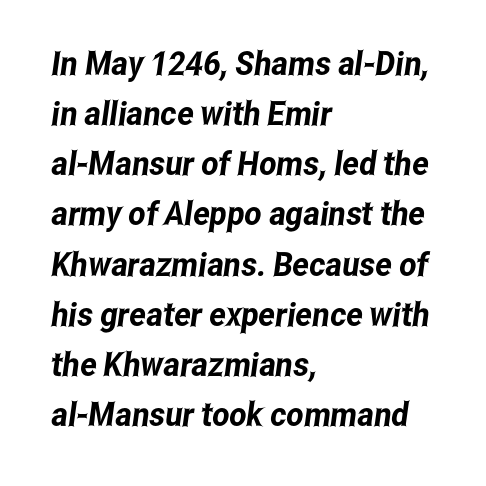
Q: Is the typeface a serif or a sans-serif typeface? A: Sans-serif.
Q: Is the text underlined? A: No.
Q: How is the paragraph aligned? A: Left-aligned.
Q: Is the spacing between letters normal or unusually wide? A: Normal.
Q: Is the spacing between lines tight, normal or loose? A: Normal.
Q: Width (condensed, normal, or wide)? A: Condensed.
Q: Stroke contrast? A: Low.
Q: x-height? A: Medium.
Q: Monospaced? A: No.
